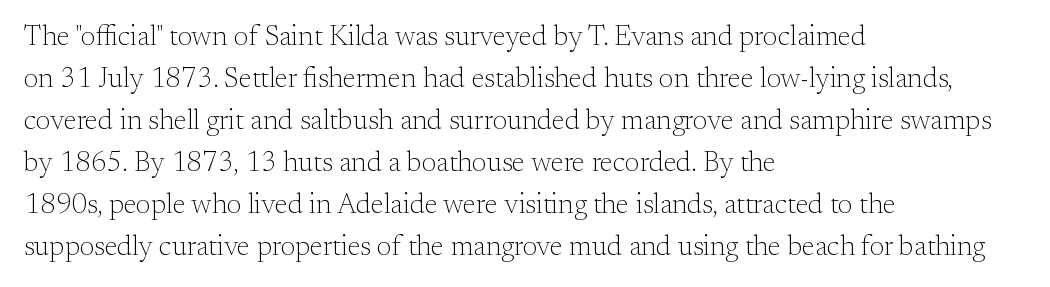
Heaviness? Minimal to ordinary, like unemphasized prose. Every character sits straight up, as roman type does. A typesetter would call this proportional, since set widths differ per character. Only glyphs here, with clear space below each row. What stands out about the letter spacing? Nothing — it is the standard amount.
